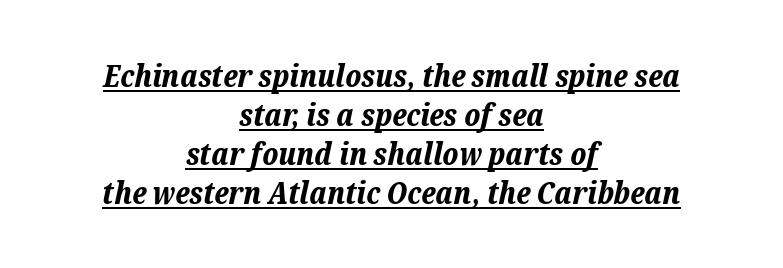
The image shows 31 px bold type, italic (leaning right); set centered, normal line spacing (1.26x), normal letter spacing, underlined; low stroke contrast and a medium x-height.
